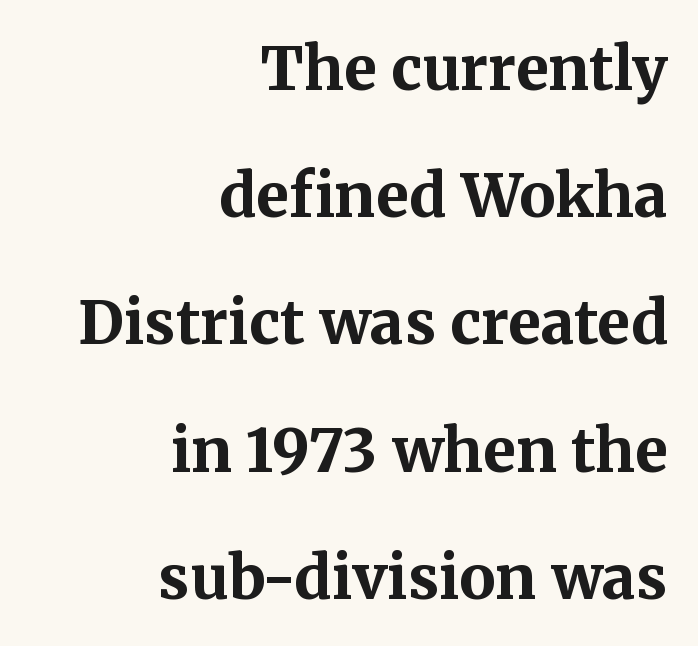
{"serif": "yes", "italic": "no", "bold": "yes", "weight": "bold", "width": "normal", "stroke_contrast": "medium", "x_height": "medium", "monospaced": "no", "underline": "no", "align": "right", "line_spacing": "loose", "line_spacing_ratio": 2.12, "letter_spacing": "normal", "letter_spacing_em": 0.0, "glyph_px": 60}
